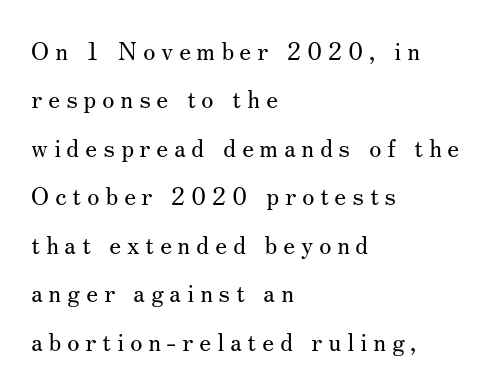
Q: Is the text bold? A: No.
Q: Is the text italic (slanted)? A: No, it is upright.
Q: Is the text underlined? A: No.
Q: How is the paragraph aligned? A: Left-aligned.
Q: Is the spacing between letters normal or unusually wide? A: Unusually wide.
Q: Is the spacing between lines tight, normal or loose? A: Loose.
